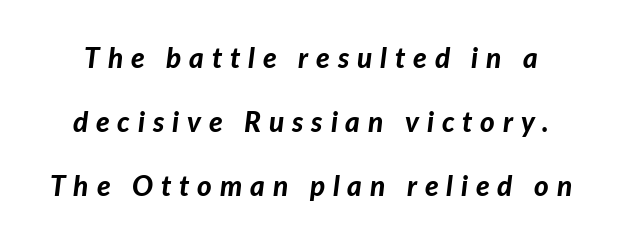
{"italic": "yes", "lean": "right", "slant_degrees": 7, "bold": "yes", "weight": "bold", "width": "normal", "stroke_contrast": "low", "x_height": "medium", "monospaced": "no", "underline": "no", "line_spacing": "loose", "line_spacing_ratio": 2.29, "letter_spacing": "wide", "letter_spacing_em": 0.28, "glyph_px": 28}
